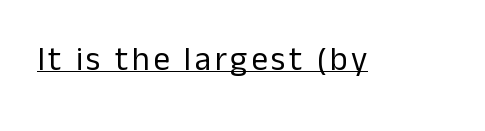
Q: Is the text bold? A: No.
Q: Is the text italic (slanted)? A: No, it is upright.
Q: Is the typeface a serif or a sans-serif typeface? A: Sans-serif.
Q: Is the text underlined? A: Yes.
Q: Width (condensed, normal, or wide)? A: Normal.
Q: Stroke contrast? A: Low.
Q: x-height? A: Medium.
Q: Monospaced? A: No.
